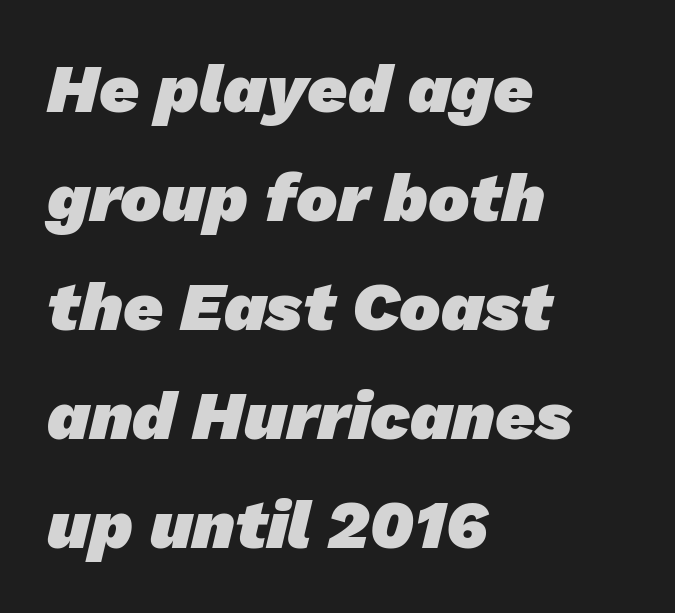
Observe the absence of serifs on each vertical stroke in this sample. Visually the block forms a straight wall on the left and a jagged coastline on the right. The letters advance in unequal steps, a hallmark of proportional type. Letter spacing: default. What's the leading like? Ordinary, nothing unusual. These words are printed bold, with thick strokes throughout.
